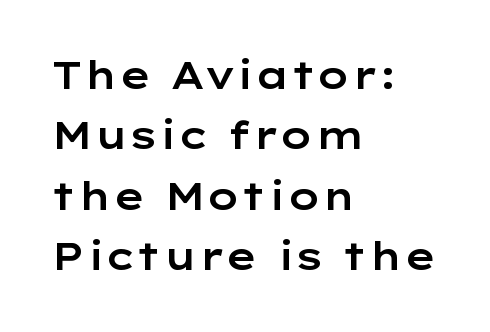
Q: Is the text italic (slanted)? A: No, it is upright.
Q: Is the typeface a serif or a sans-serif typeface? A: Sans-serif.
Q: Is the text underlined? A: No.
Q: How is the paragraph aligned? A: Left-aligned.
Q: Is the spacing between letters normal or unusually wide? A: Normal.
Q: Is the spacing between lines tight, normal or loose? A: Normal.
Q: Width (condensed, normal, or wide)? A: Wide.
Q: Stroke contrast? A: Low.
Q: x-height? A: Medium.
Q: Monospaced? A: No.
